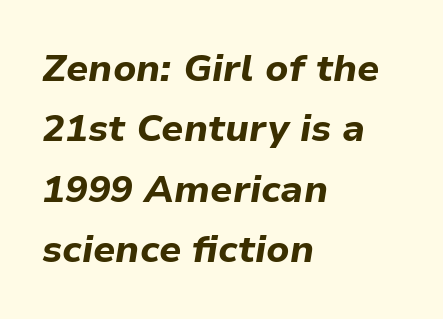
{"italic": "yes", "lean": "right", "slant_degrees": 9, "bold": "yes", "weight": "bold", "width": "normal", "stroke_contrast": "low", "x_height": "medium", "monospaced": "no", "underline": "no", "align": "left", "line_spacing": "normal", "line_spacing_ratio": 1.59, "letter_spacing": "normal", "letter_spacing_em": 0.0, "glyph_px": 38}
